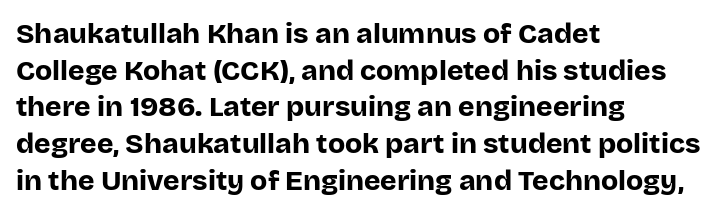
Has an underline been added? It has not. The face used here has the dense, thick strokes of a bold. All the whitespace from short lines collects on the right. The passage shown stacks its lines at a standard gap. The face used here is rendered with its standard letterfit. The passage shown is typed in a proportional face where columns would drift.
